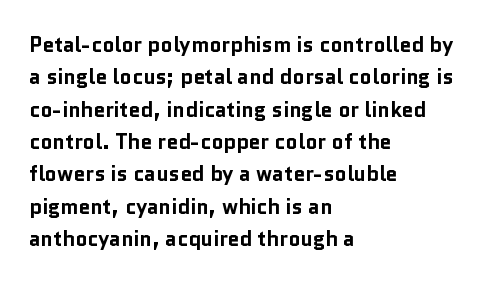
{"italic": "no", "bold": "yes", "underline": "no", "align": "left", "line_spacing": "normal", "line_spacing_ratio": 1.54, "letter_spacing": "normal", "letter_spacing_em": 0.0, "glyph_px": 21}
